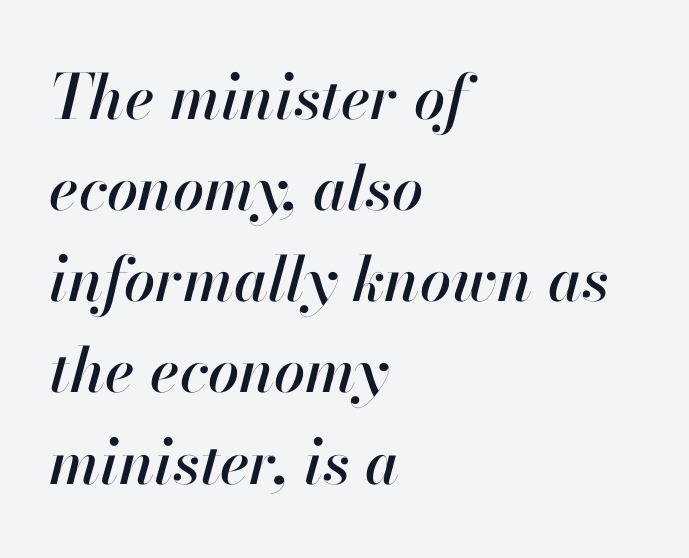
{"italic": "yes", "lean": "right", "slant_degrees": 13, "width": "normal", "stroke_contrast": "high", "x_height": "small", "monospaced": "no", "underline": "no", "align": "left", "line_spacing": "normal", "line_spacing_ratio": 1.47, "letter_spacing": "normal", "letter_spacing_em": 0.0, "glyph_px": 62}
